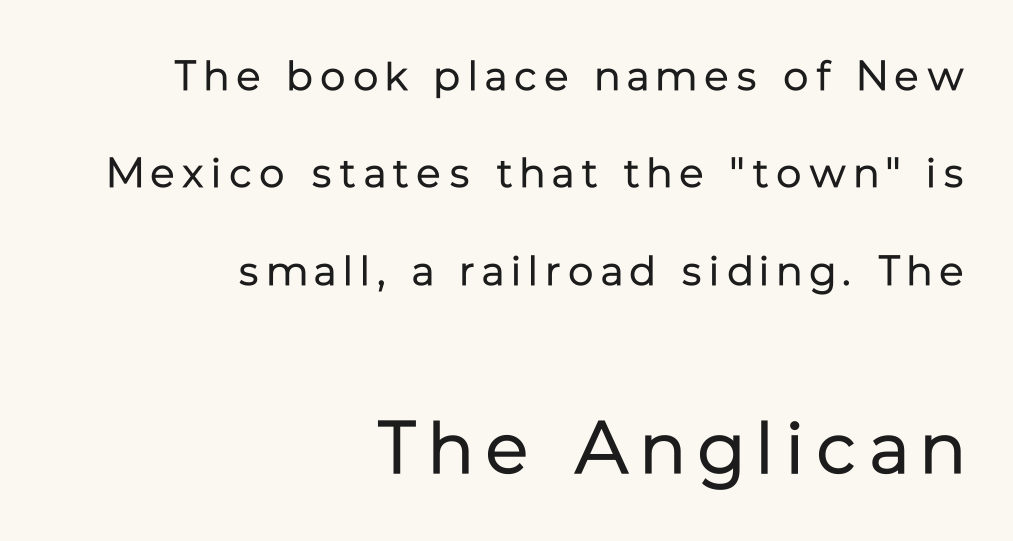
The image shows 74 px regular-weight sans-serif type, upright; set right-aligned, loose line spacing (2.32x), not underlined; the second (bottom) block is 1.76x larger; low stroke contrast and a medium x-height.
